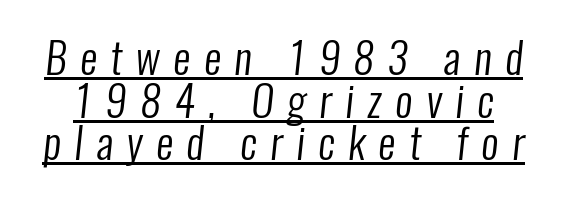
Q: Is the text bold? A: No.
Q: Is the typeface a serif or a sans-serif typeface? A: Sans-serif.
Q: Is the text underlined? A: Yes.
Q: Is the spacing between letters normal or unusually wide? A: Unusually wide.
Q: Is the spacing between lines tight, normal or loose? A: Tight.
Q: Width (condensed, normal, or wide)? A: Condensed.
Q: Stroke contrast? A: Low.
Q: x-height? A: Medium.
Q: Monospaced? A: No.
